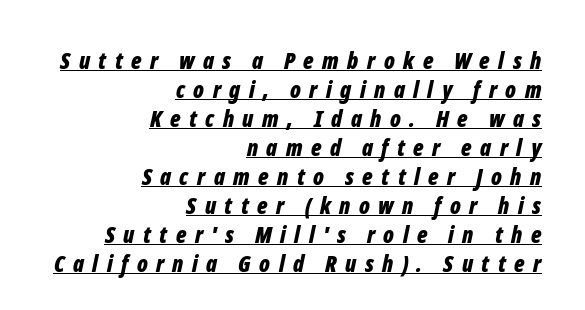
{"italic": "yes", "lean": "right", "slant_degrees": 12, "bold": "yes", "underline": "yes", "align": "right", "line_spacing": "normal", "line_spacing_ratio": 1.26, "letter_spacing": "wide", "letter_spacing_em": 0.37, "glyph_px": 23}
